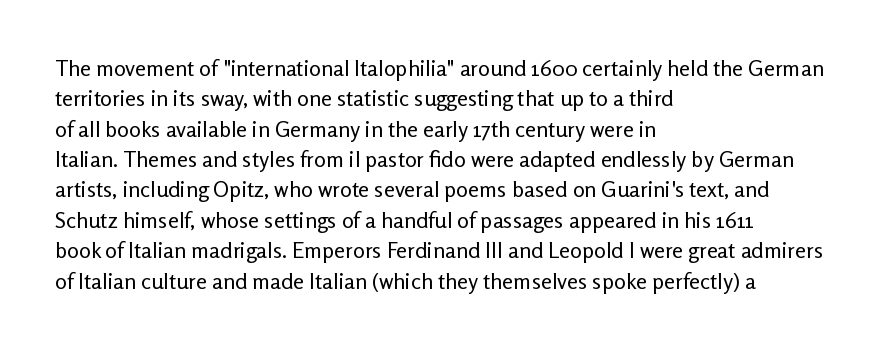
{"italic": "no", "bold": "no", "underline": "no", "align": "left", "line_spacing": "normal", "line_spacing_ratio": 1.38, "letter_spacing": "normal", "letter_spacing_em": 0.0, "glyph_px": 22}
